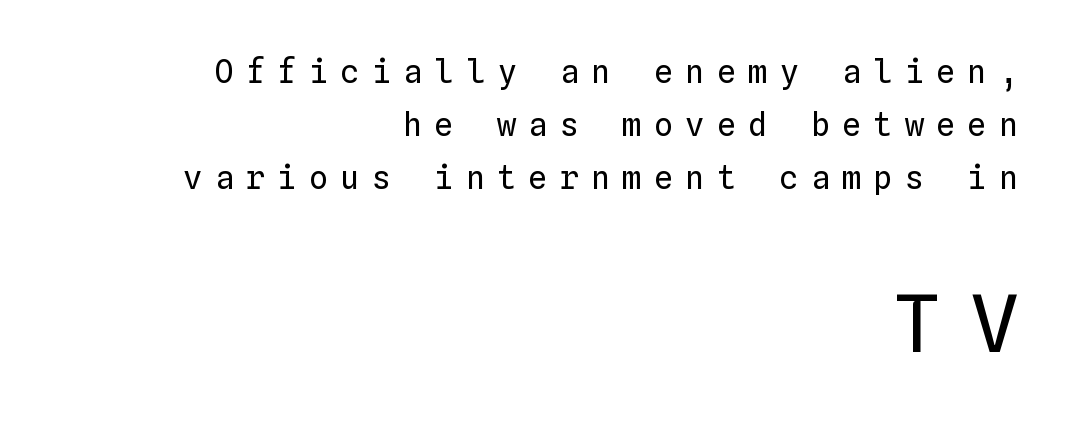
Underlining? Definitely not there. Does the copy run flush right? Yes — the right margin is perfectly even. The typesetting does not lean heavy: it is not bold. A typesetter would call this monospace, since all characters share one set width.
